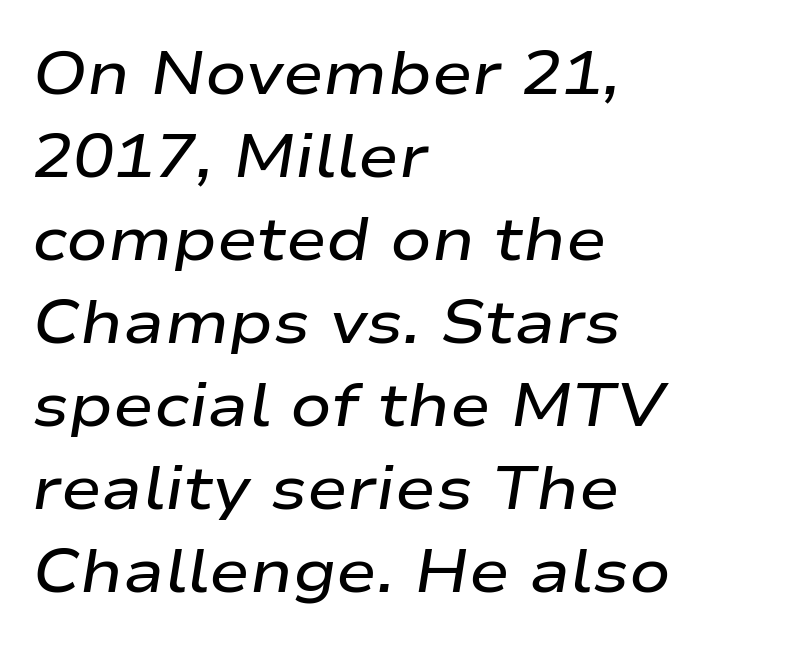
{"italic": "yes", "lean": "right", "slant_degrees": 9, "bold": "semi", "weight": "semibold", "width": "wide", "stroke_contrast": "low", "x_height": "medium", "monospaced": "no", "underline": "no", "align": "left", "line_spacing": "normal", "line_spacing_ratio": 1.36, "letter_spacing": "normal", "letter_spacing_em": 0.0, "glyph_px": 61}
